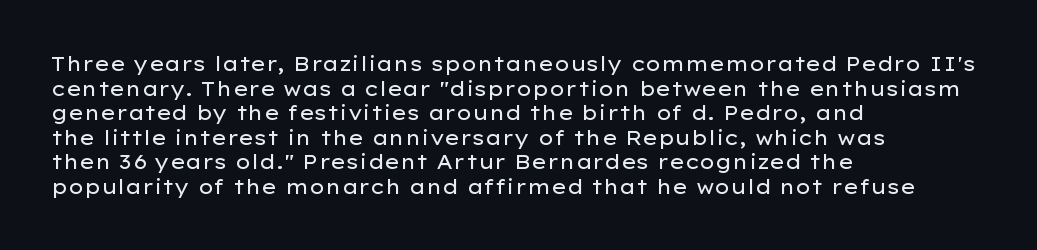
Q: Is the text bold? A: No.
Q: Is the text italic (slanted)? A: No, it is upright.
Q: Is the text underlined? A: No.
Q: How is the paragraph aligned? A: Left-aligned.
Q: Is the spacing between letters normal or unusually wide? A: Normal.
